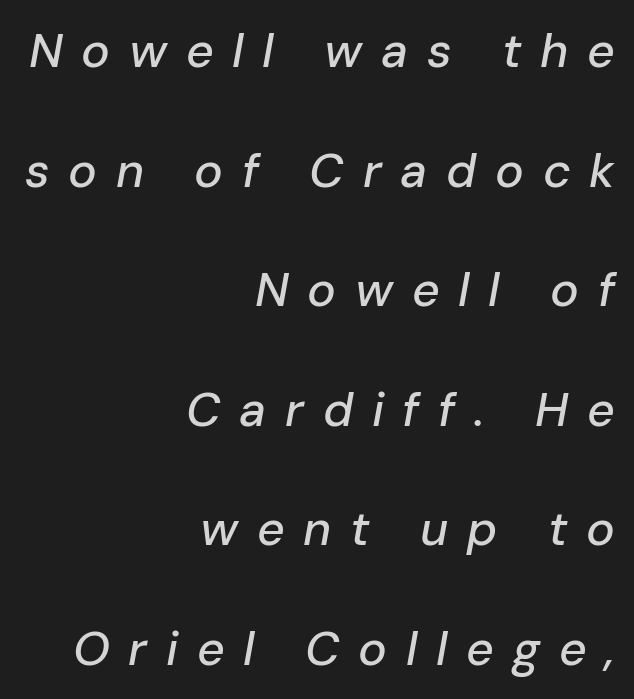
Q: Is the text italic (slanted)? A: Yes, it leans right by about 10 degrees.
Q: Is the text underlined? A: No.
Q: How is the paragraph aligned? A: Right-aligned.
Q: Is the spacing between letters normal or unusually wide? A: Unusually wide.
Q: Is the spacing between lines tight, normal or loose? A: Loose.
Q: Width (condensed, normal, or wide)? A: Normal.
Q: Stroke contrast? A: Low.
Q: x-height? A: Medium.
Q: Monospaced? A: No.
